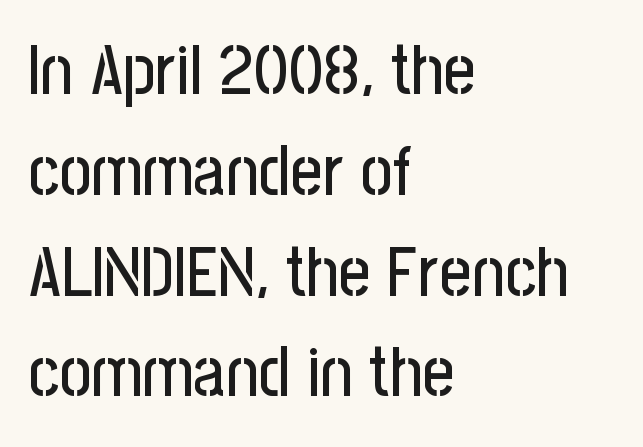
Q: Is the text italic (slanted)? A: No, it is upright.
Q: Is the typeface a serif or a sans-serif typeface? A: Sans-serif.
Q: Is the text underlined? A: No.
Q: How is the paragraph aligned? A: Left-aligned.
Q: Is the spacing between letters normal or unusually wide? A: Normal.
Q: Is the spacing between lines tight, normal or loose? A: Normal.
Q: Width (condensed, normal, or wide)? A: Condensed.
Q: Stroke contrast? A: Low.
Q: x-height? A: Medium.
Q: Monospaced? A: No.
